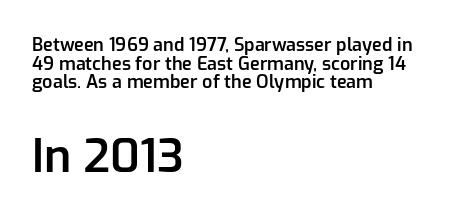
The image shows 46 px semibold sans-serif type, upright; set left-aligned, tight line spacing (1.04x), normal letter spacing, not underlined; the second (bottom) block is 2.56x larger; low stroke contrast and a medium x-height.
